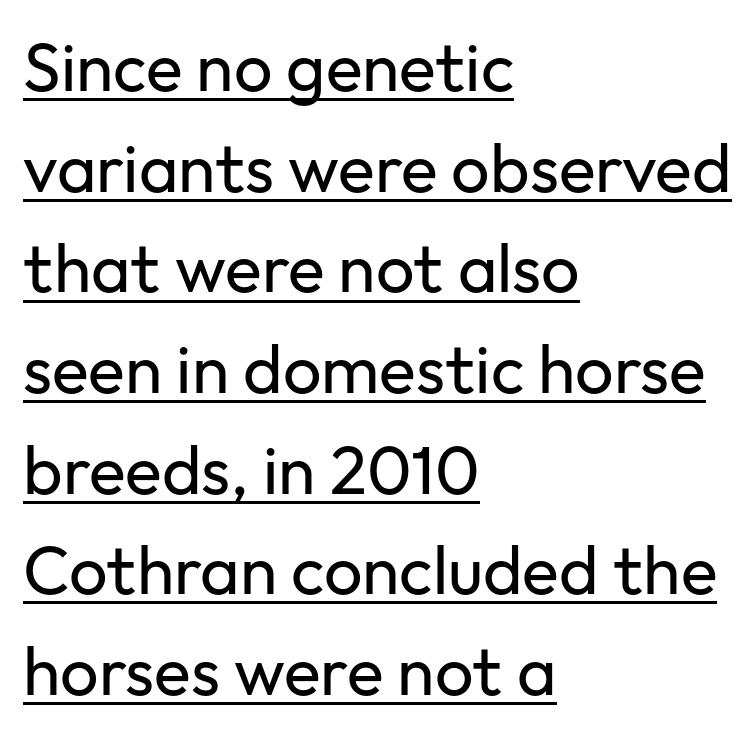
The letters advance in unequal steps, a hallmark of proportional type. You can tell from the bare stems that sans-serif type was used. Ordinary non-slanted type is in use. The line texture is even and compact thanks to regular tracking.
